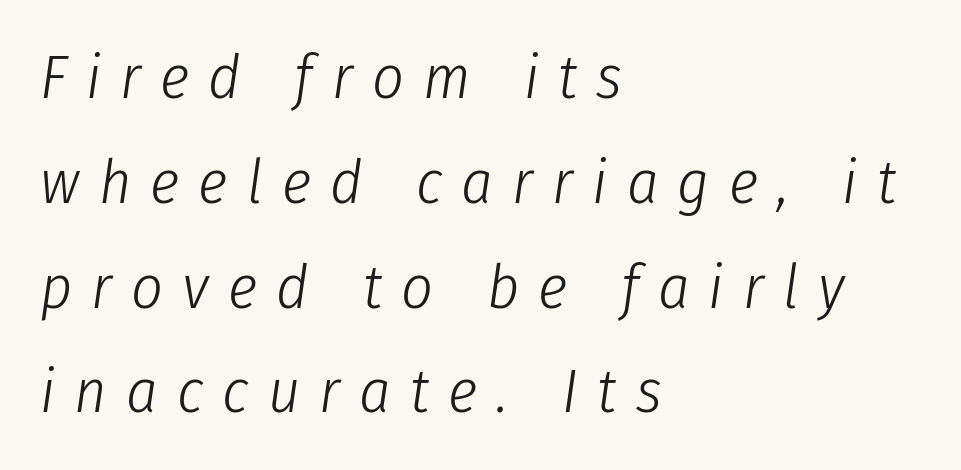
The image shows 62 px light, condensed type, italic (leaning right); set left-aligned, normal line spacing (1.69x), unusually wide letter spacing (+0.31 em), not underlined; low stroke contrast and a medium x-height.
